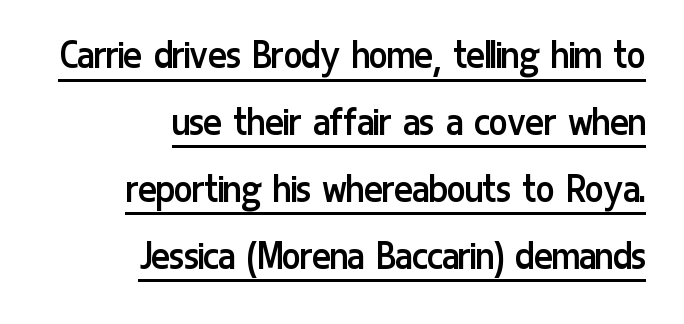
The line texture is even and compact thanks to regular tracking. You could not count columns in this text — the font is proportionally spaced. Each letter's strokes conclude bluntly, with no projecting serifs. Weight class: somewhere from thin through regular. Which margin do the lines hug? The right one — the left edge is uneven. If you drew a line through each stem, it would be perfectly vertical.
